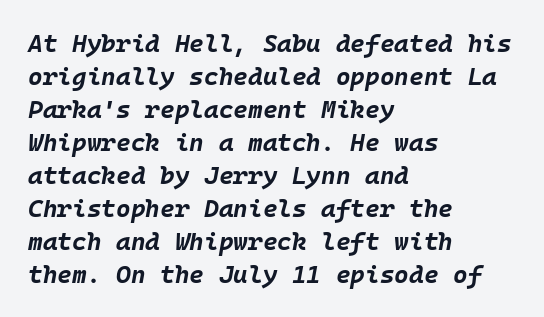
Emphasis-style slanted type is in use. The block of text has a typical density, with ordinary space between rows. The area under the type is left untouched. The strokes are fattened all the way to bold. Short note: letters normally spaced. The lines in this sample share a left origin and differ only in where they stop.
